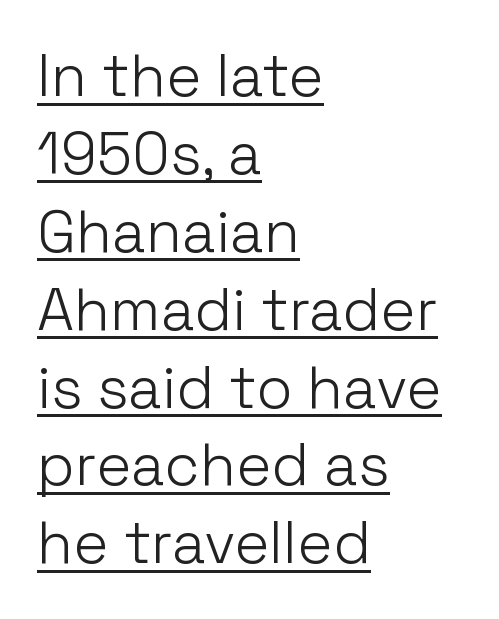
The image shows 59 px light sans-serif type, upright; set left-aligned, normal line spacing (1.32x), normal letter spacing, underlined; low stroke contrast and a medium x-height.
